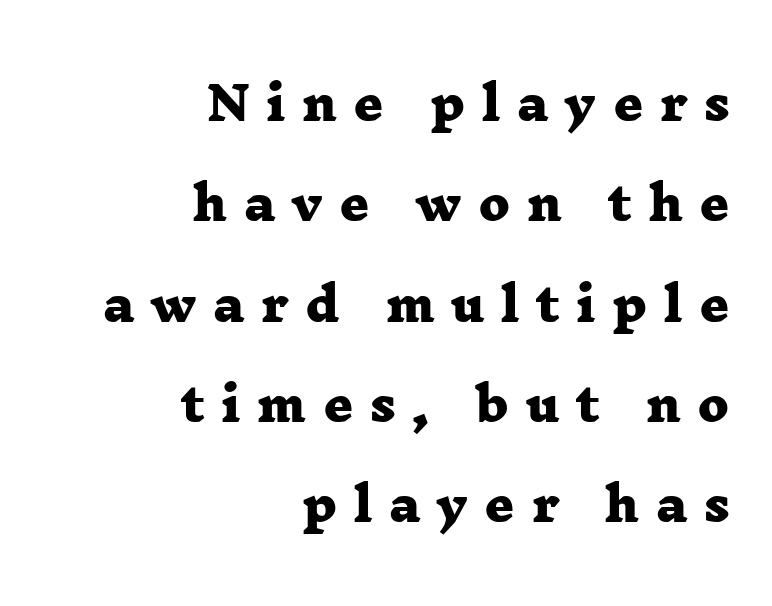
The image shows 46 px heavy, wide serif type; set right-aligned, loose line spacing (2.18x), unusually wide letter spacing (+0.36 em), not underlined; low stroke contrast and a medium x-height.
